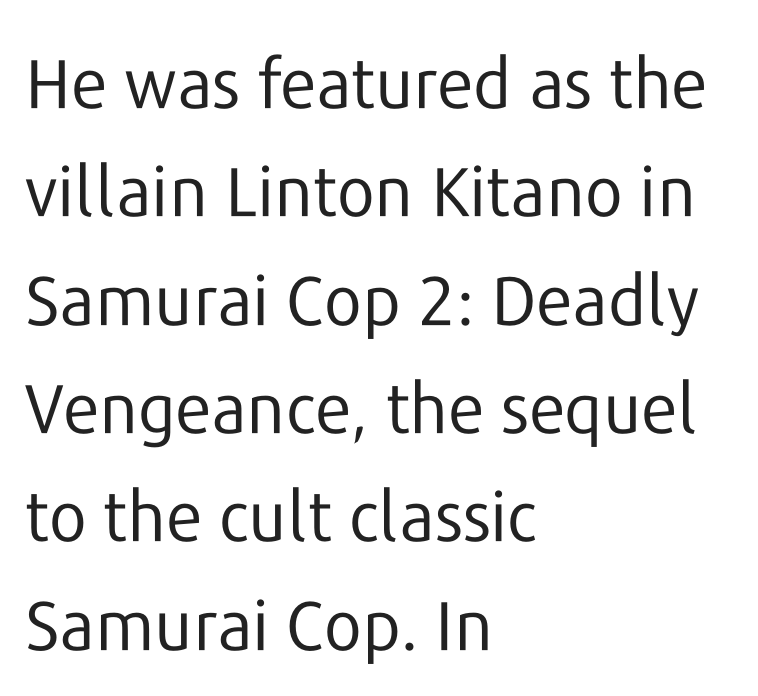
{"serif": "no", "italic": "no", "bold": "no", "weight": "regular", "width": "normal", "stroke_contrast": "low", "x_height": "medium", "monospaced": "no", "underline": "no", "align": "left", "line_spacing": "normal", "line_spacing_ratio": 1.57, "letter_spacing": "normal", "letter_spacing_em": 0.0, "glyph_px": 69}
